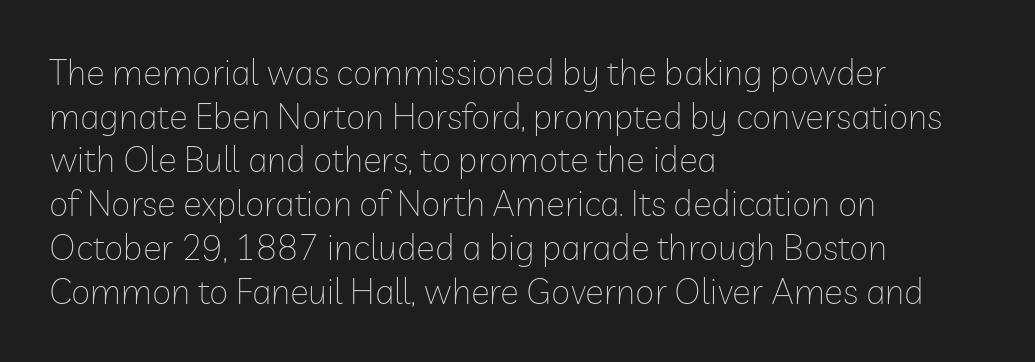
Q: Is the text bold? A: No.
Q: Is the text italic (slanted)? A: No, it is upright.
Q: Is the typeface a serif or a sans-serif typeface? A: Sans-serif.
Q: Is the text underlined? A: No.
Q: How is the paragraph aligned? A: Left-aligned.
Q: Is the spacing between letters normal or unusually wide? A: Normal.
Q: Is the spacing between lines tight, normal or loose? A: Normal.
Q: Width (condensed, normal, or wide)? A: Normal.
Q: Stroke contrast? A: Low.
Q: x-height? A: Medium.
Q: Monospaced? A: No.
